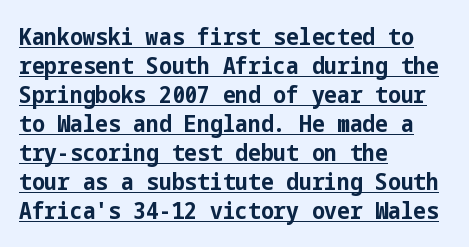
The image shows 24 px bold type, upright; set left-aligned, line spacing 1.21x, normal letter spacing, underlined.
